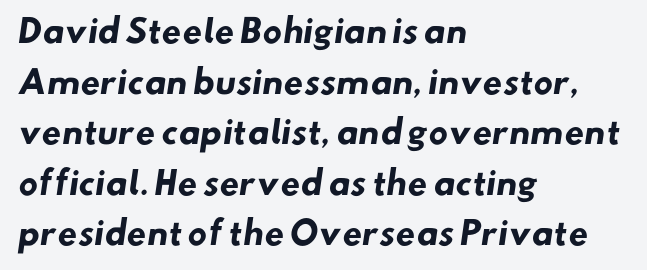
The image shows 32 px heavy sans-serif type; set left-aligned, normal line spacing (1.58x), normal letter spacing, not underlined; low stroke contrast and a small x-height.
